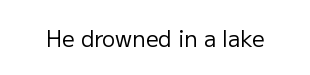
{"italic": "no", "bold": "no", "underline": "no", "letter_spacing": "normal", "letter_spacing_em": 0.0, "glyph_px": 22}
